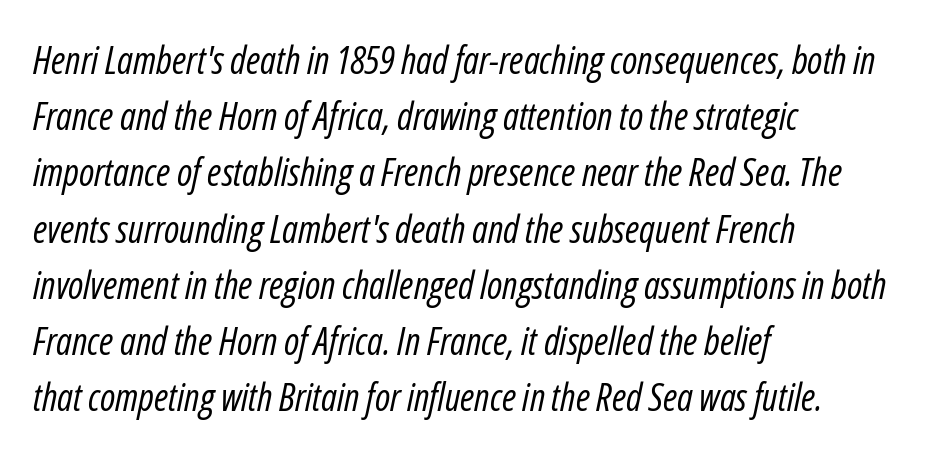
Q: Is the text bold? A: No.
Q: Is the text italic (slanted)? A: Yes, it leans right by about 12 degrees.
Q: Is the text underlined? A: No.
Q: How is the paragraph aligned? A: Left-aligned.
Q: Is the spacing between letters normal or unusually wide? A: Normal.
Q: Is the spacing between lines tight, normal or loose? A: Normal.
Q: Width (condensed, normal, or wide)? A: Condensed.
Q: Stroke contrast? A: Low.
Q: x-height? A: Medium.
Q: Monospaced? A: No.
